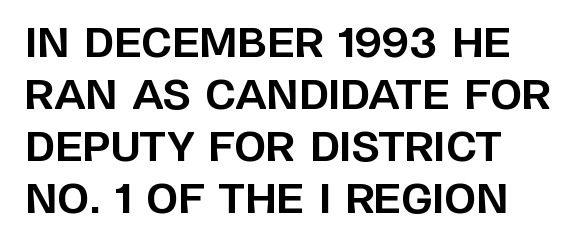
Interline gaps are of average width in this sample. Beneath every word, the page is bare. The axis of the letterforms is exactly vertical. Note: no serifs on the glyphs. Default kerning and tracking; the words read as compact shapes.
